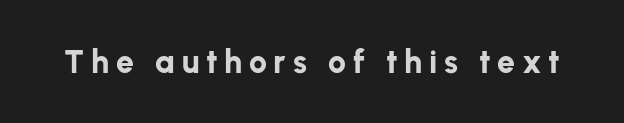
Q: Is the text bold? A: Yes.
Q: Is the text italic (slanted)? A: No, it is upright.
Q: Is the typeface a serif or a sans-serif typeface? A: Sans-serif.
Q: Is the text underlined? A: No.
Q: Is the spacing between letters normal or unusually wide? A: Unusually wide.
Q: Width (condensed, normal, or wide)? A: Normal.
Q: Stroke contrast? A: Low.
Q: x-height? A: Medium.
Q: Monospaced? A: No.
